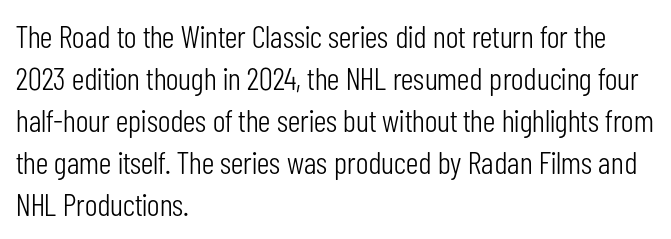
Q: Is the text bold? A: No.
Q: Is the text italic (slanted)? A: No, it is upright.
Q: Is the typeface a serif or a sans-serif typeface? A: Sans-serif.
Q: Is the text underlined? A: No.
Q: How is the paragraph aligned? A: Left-aligned.
Q: Is the spacing between letters normal or unusually wide? A: Normal.
Q: Is the spacing between lines tight, normal or loose? A: Normal.
Q: Width (condensed, normal, or wide)? A: Condensed.
Q: Stroke contrast? A: Low.
Q: x-height? A: Medium.
Q: Monospaced? A: No.
